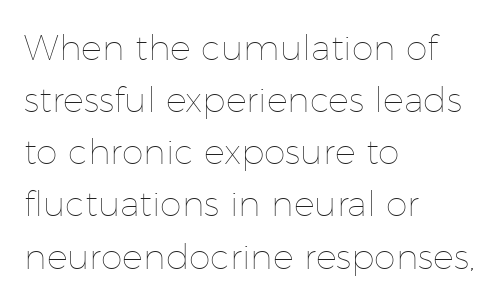
Q: Is the text bold? A: No.
Q: Is the text italic (slanted)? A: No, it is upright.
Q: Is the text underlined? A: No.
Q: How is the paragraph aligned? A: Left-aligned.
Q: Is the spacing between letters normal or unusually wide? A: Normal.
Q: Is the spacing between lines tight, normal or loose? A: Normal.
Q: Width (condensed, normal, or wide)? A: Normal.
Q: Stroke contrast? A: Low.
Q: x-height? A: Medium.
Q: Monospaced? A: No.
